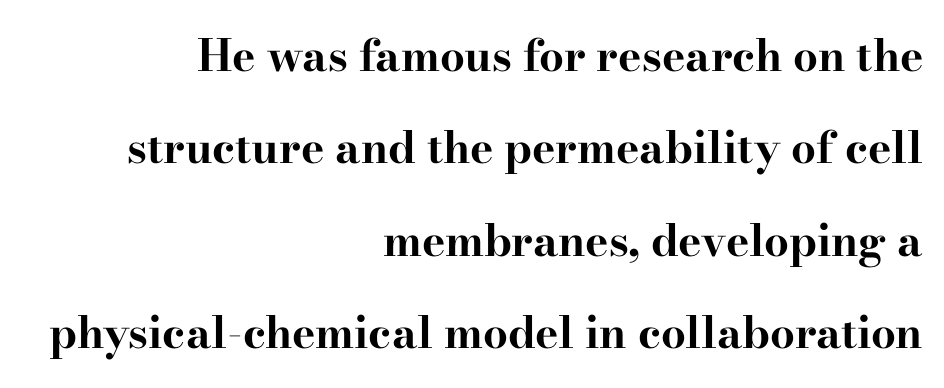
{"serif": "yes", "italic": "no", "bold": "yes", "weight": "bold", "width": "wide", "stroke_contrast": "high", "x_height": "small", "monospaced": "no", "underline": "no", "align": "right", "line_spacing": "loose", "line_spacing_ratio": 2.1, "letter_spacing": "normal", "letter_spacing_em": 0.0, "glyph_px": 44}
